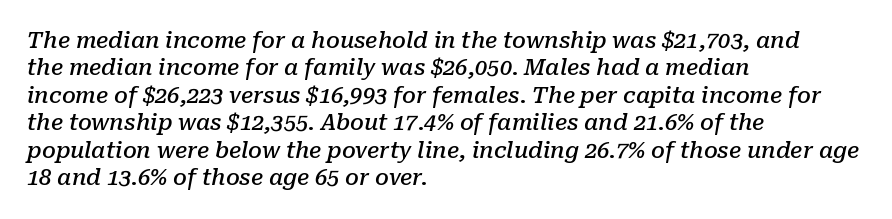
Q: Is the text bold? A: Semi-bold.
Q: Is the text italic (slanted)? A: Yes, it leans right by about 10 degrees.
Q: Is the text underlined? A: No.
Q: How is the paragraph aligned? A: Left-aligned.
Q: Is the spacing between letters normal or unusually wide? A: Normal.
Q: Is the spacing between lines tight, normal or loose? A: Normal.
